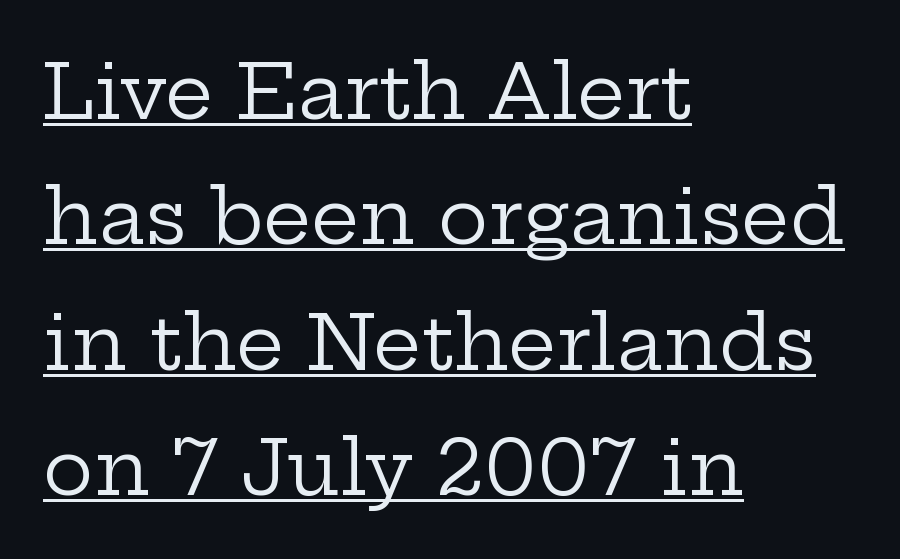
The weight would be labelled regular, book, light, or lighter still. The glyphs in this specimen are seriffed. The letters stand straight up with perfectly vertical stems. Leading: standard.
